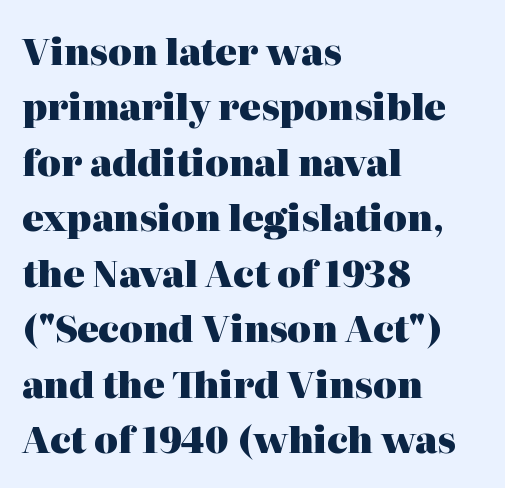
The face used here is proportionally spaced, like ordinary book or web type. The typography opts for an upright posture over an oblique one. A typesetter would label this face a serif. One glance says typical: line gaps are just what's usual. Is the block centered? No — it sits flush against the left margin.
